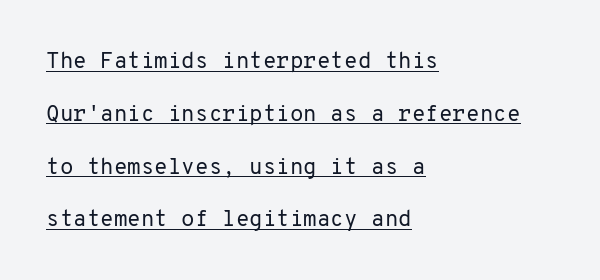
The image shows 22 px text type, upright; set left-aligned, loose line spacing (2.4x), normal letter spacing, underlined.
